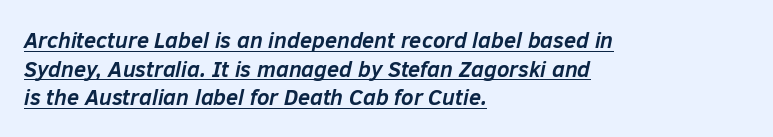
Q: Is the text bold? A: Yes.
Q: Is the text italic (slanted)? A: Yes, it leans right by about 12 degrees.
Q: Is the text underlined? A: Yes.
Q: How is the paragraph aligned? A: Left-aligned.
Q: Is the spacing between letters normal or unusually wide? A: Normal.
Q: Is the spacing between lines tight, normal or loose? A: Normal.
